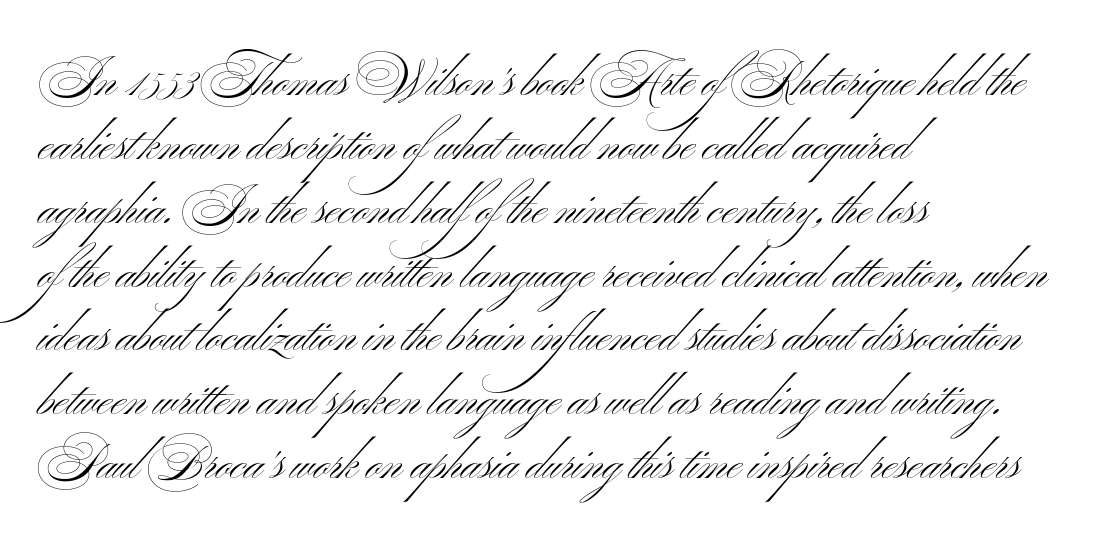
The image shows 48 px light, wide sans-serif type; set left-aligned, normal line spacing (1.33x), normal letter spacing, not underlined; medium stroke contrast and a small x-height.
